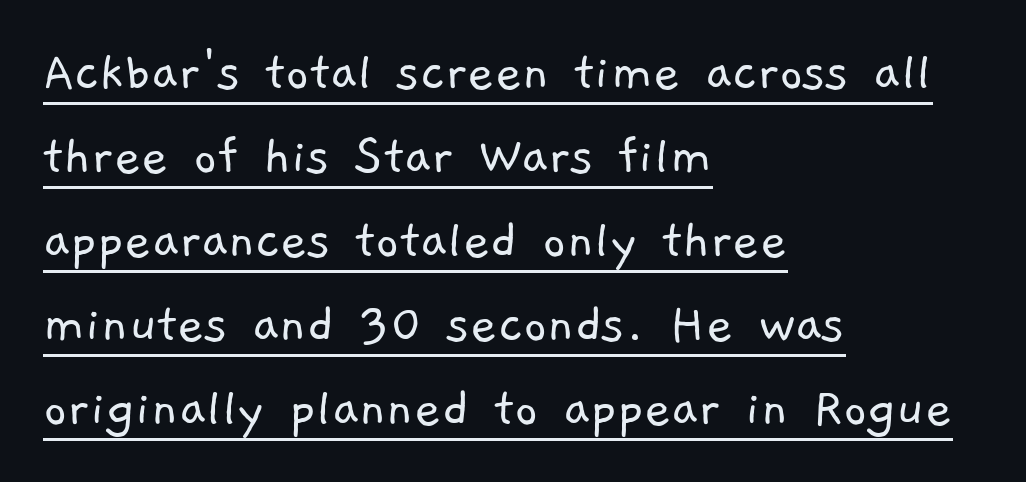
The image shows 58 px light sans-serif type; set left-aligned, normal line spacing (1.45x), normal letter spacing, underlined; low stroke contrast and a medium x-height.
